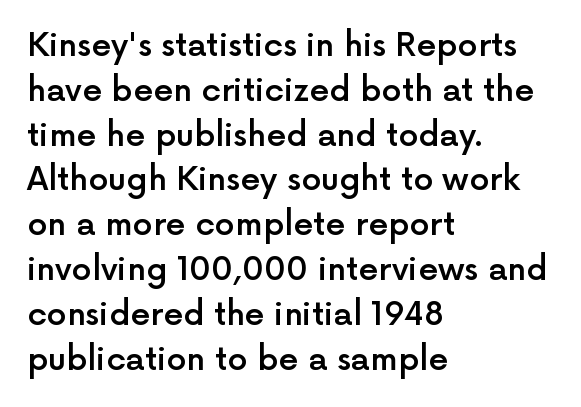
As a designer I'd log this as weight 600, semibold. How would I describe the line gaps? Plain and ordinary. Nobody touched the tracking dial on this one. Decoration check: the copy has no underline. If you drew a ruler down the left edge, every line would touch it.
